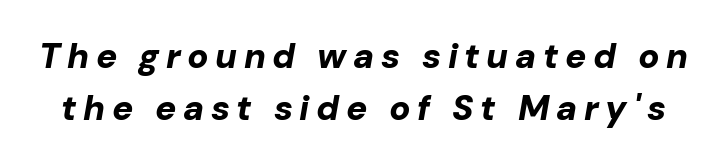
The image shows 35 px bold type, italic (leaning right); set normal line spacing (1.5x), not underlined; low stroke contrast and a medium x-height.
